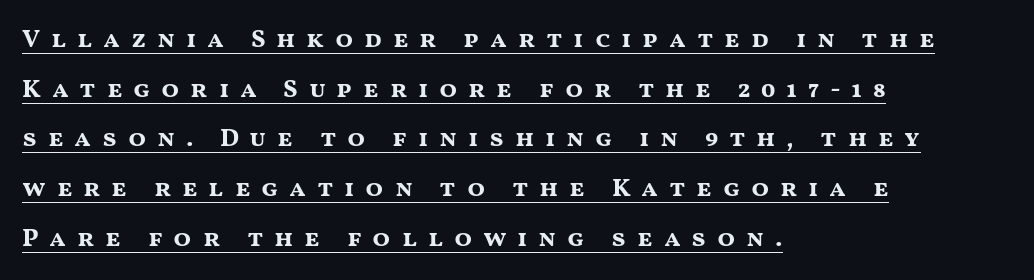
Heft: maximum for text — a bold. Tall strokes in this sample are plumb rather than angled. The passage shown is underscored from start to finish. These lines stack with their left ends in a neat column. Honestly, the rows look like they've been pulled way apart.
